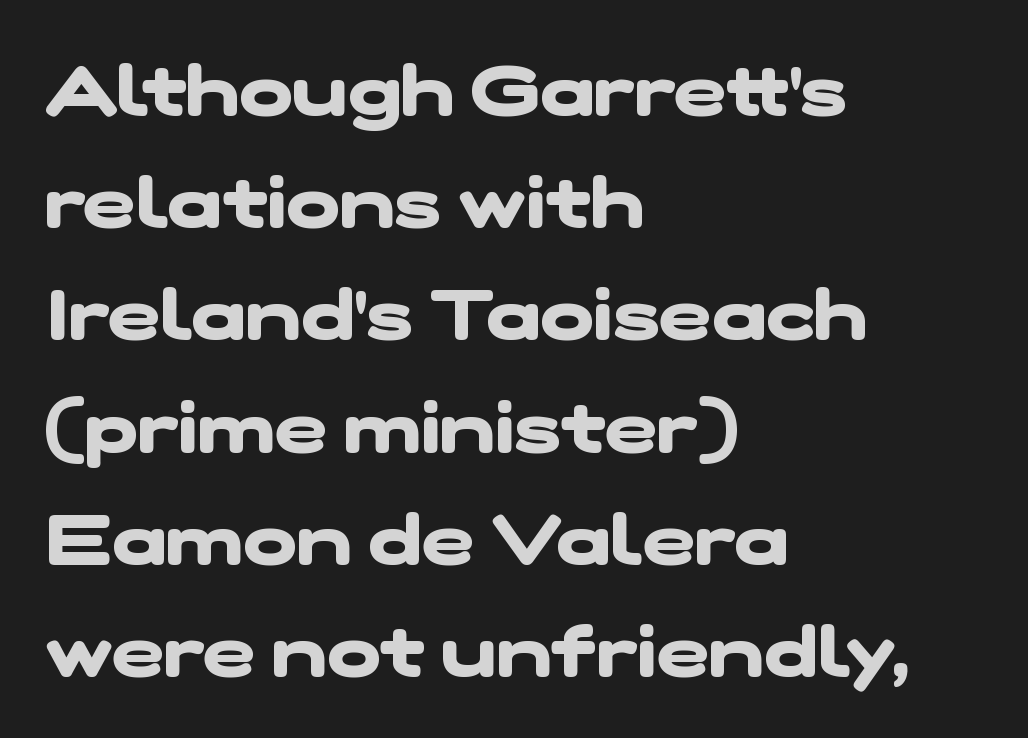
Q: Is the text bold? A: Yes.
Q: Is the typeface a serif or a sans-serif typeface? A: Sans-serif.
Q: Is the text underlined? A: No.
Q: How is the paragraph aligned? A: Left-aligned.
Q: Is the spacing between letters normal or unusually wide? A: Normal.
Q: Is the spacing between lines tight, normal or loose? A: Normal.
Q: Width (condensed, normal, or wide)? A: Wide.
Q: Stroke contrast? A: Low.
Q: x-height? A: Medium.
Q: Monospaced? A: No.
